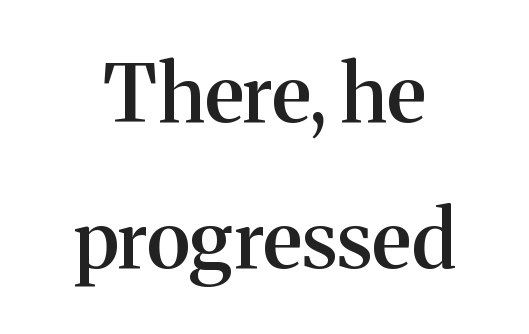
Q: Is the text bold? A: Semi-bold.
Q: Is the text italic (slanted)? A: No, it is upright.
Q: Is the typeface a serif or a sans-serif typeface? A: Serif.
Q: Is the text underlined? A: No.
Q: Is the spacing between letters normal or unusually wide? A: Normal.
Q: Width (condensed, normal, or wide)? A: Normal.
Q: Stroke contrast? A: Medium.
Q: x-height? A: Medium.
Q: Monospaced? A: No.
